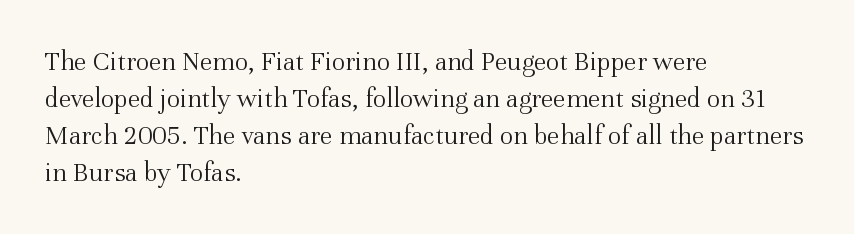
Q: Is the text bold? A: No.
Q: Is the text italic (slanted)? A: No, it is upright.
Q: Is the typeface a serif or a sans-serif typeface? A: Serif.
Q: Is the text underlined? A: No.
Q: How is the paragraph aligned? A: Left-aligned.
Q: Is the spacing between letters normal or unusually wide? A: Normal.
Q: Is the spacing between lines tight, normal or loose? A: Normal.
Q: Width (condensed, normal, or wide)? A: Normal.
Q: Stroke contrast? A: Medium.
Q: x-height? A: Medium.
Q: Monospaced? A: No.
